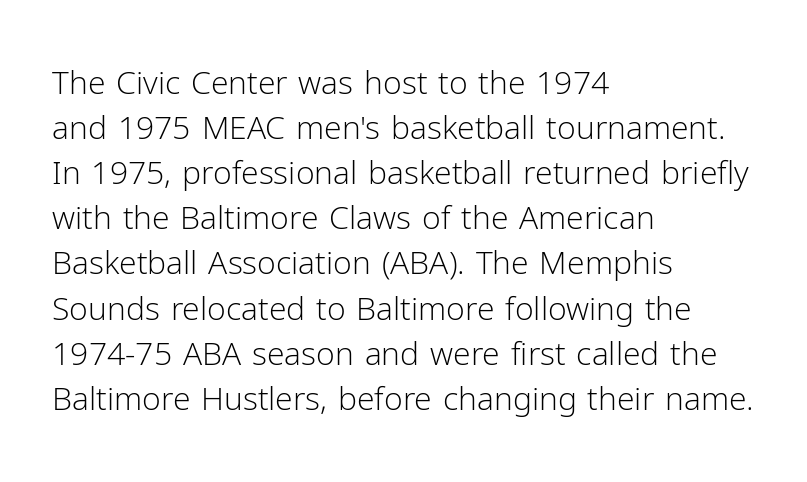
The compositor pushed each line to the left boundary. Stems here are at most as thick as an everyday book face. Students, note that the glyphs here touch the page at normal intervals. Every stem runs plumb, perpendicular to the baseline. This sample has the flowing, uneven cadence of proportional lettering. Words float on clear page, feet unadorned.
